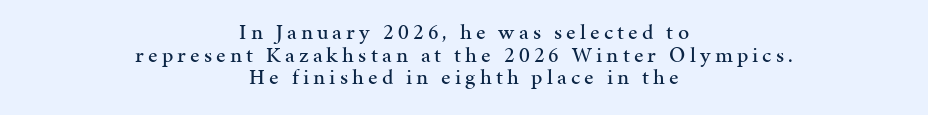
Q: Is the text italic (slanted)? A: No, it is upright.
Q: Is the text underlined? A: No.
Q: How is the paragraph aligned? A: Centered.
Q: Is the spacing between lines tight, normal or loose? A: Tight.
